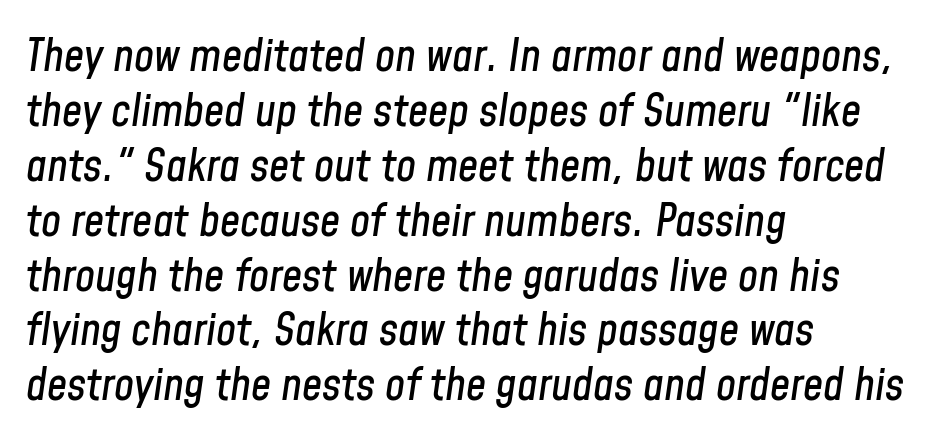
Q: Is the text italic (slanted)? A: Yes, it leans right by about 8 degrees.
Q: Is the text underlined? A: No.
Q: How is the paragraph aligned? A: Left-aligned.
Q: Is the spacing between letters normal or unusually wide? A: Normal.
Q: Width (condensed, normal, or wide)? A: Condensed.
Q: Stroke contrast? A: Low.
Q: x-height? A: Medium.
Q: Monospaced? A: No.
